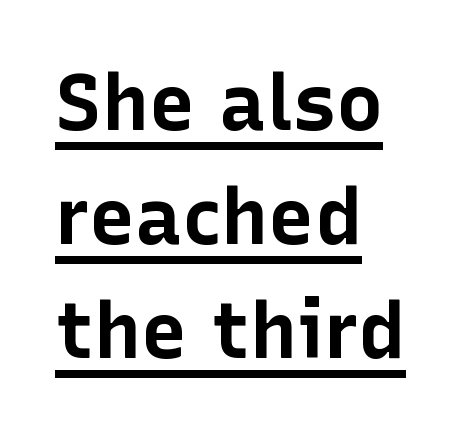
The image shows 78 px bold sans-serif type, upright; set left-aligned, normal line spacing (1.46x), normal letter spacing, underlined; low stroke contrast and a medium x-height.
